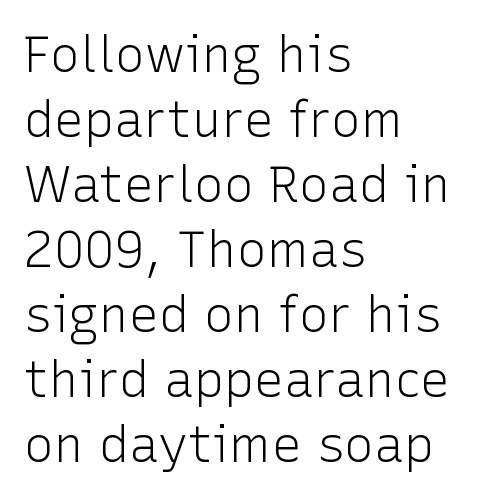
The image shows 50 px light sans-serif type, upright; set left-aligned, normal line spacing (1.3x), normal letter spacing, not underlined; low stroke contrast and a medium x-height.
